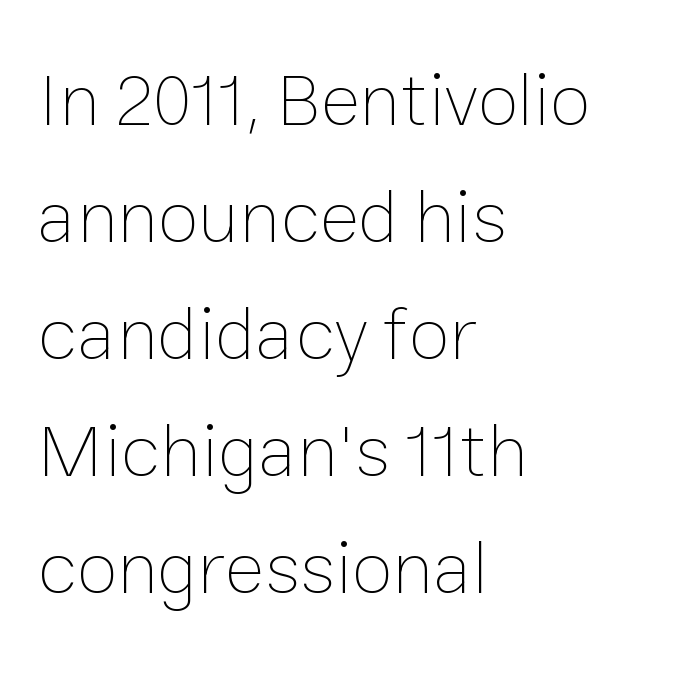
The font's upright variant was chosen for this text. Counters stay open thanks to moderate or lighter strokes. This block has exactly the height ordinary leading produces. Descenders hang freely into open space. Line starts are locked; line ends wander. The passage shown is typed in a proportional face where columns would drift.
